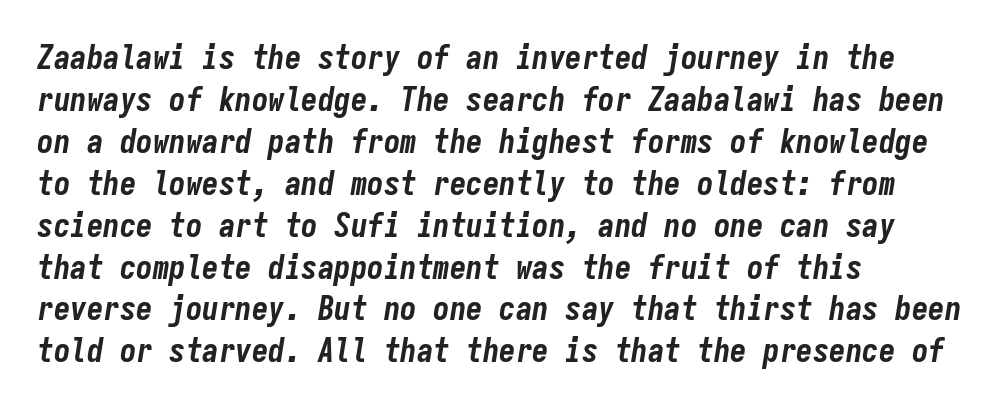
Q: Is the text bold? A: Yes.
Q: Is the text italic (slanted)? A: Yes, it leans right by about 9 degrees.
Q: Is the text underlined? A: No.
Q: How is the paragraph aligned? A: Left-aligned.
Q: Is the spacing between letters normal or unusually wide? A: Normal.
Q: Is the spacing between lines tight, normal or loose? A: Normal.
Q: Width (condensed, normal, or wide)? A: Condensed.
Q: Stroke contrast? A: Low.
Q: x-height? A: Medium.
Q: Monospaced? A: Yes.
